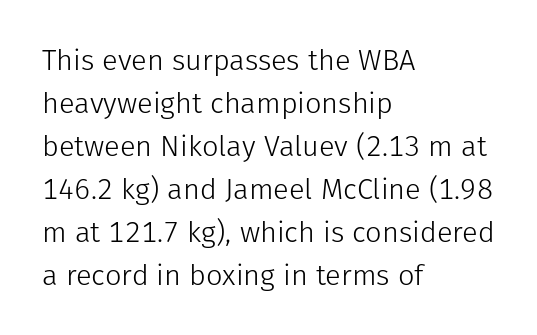
Q: Is the text bold? A: No.
Q: Is the text italic (slanted)? A: No, it is upright.
Q: Is the typeface a serif or a sans-serif typeface? A: Sans-serif.
Q: Is the text underlined? A: No.
Q: How is the paragraph aligned? A: Left-aligned.
Q: Is the spacing between letters normal or unusually wide? A: Normal.
Q: Is the spacing between lines tight, normal or loose? A: Normal.
Q: Width (condensed, normal, or wide)? A: Normal.
Q: Stroke contrast? A: Low.
Q: x-height? A: Medium.
Q: Monospaced? A: No.
